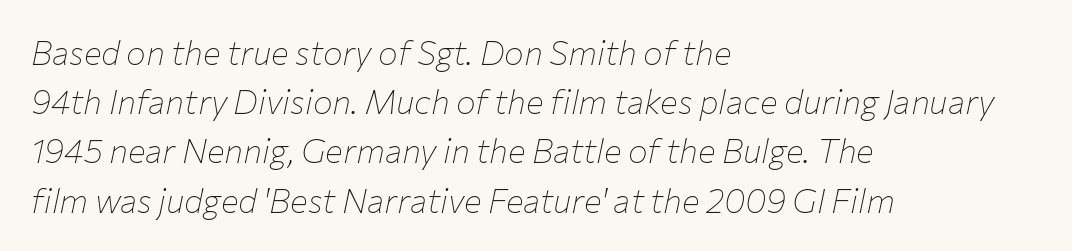
Rule under the text: the space is simply empty. The lines sit at an ordinary, default distance from one another. Designer's note — italics engaged. Spacing between characters is what you'd get straight out of the box.
